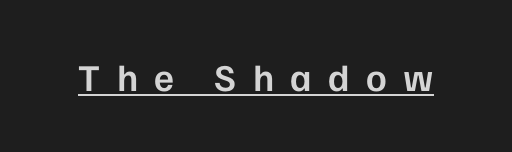
{"serif": "no", "italic": "no", "bold": "semi", "weight": "semibold", "width": "normal", "stroke_contrast": "low", "x_height": "medium", "monospaced": "no", "underline": "yes", "letter_spacing": "wide", "letter_spacing_em": 0.43, "glyph_px": 38}
